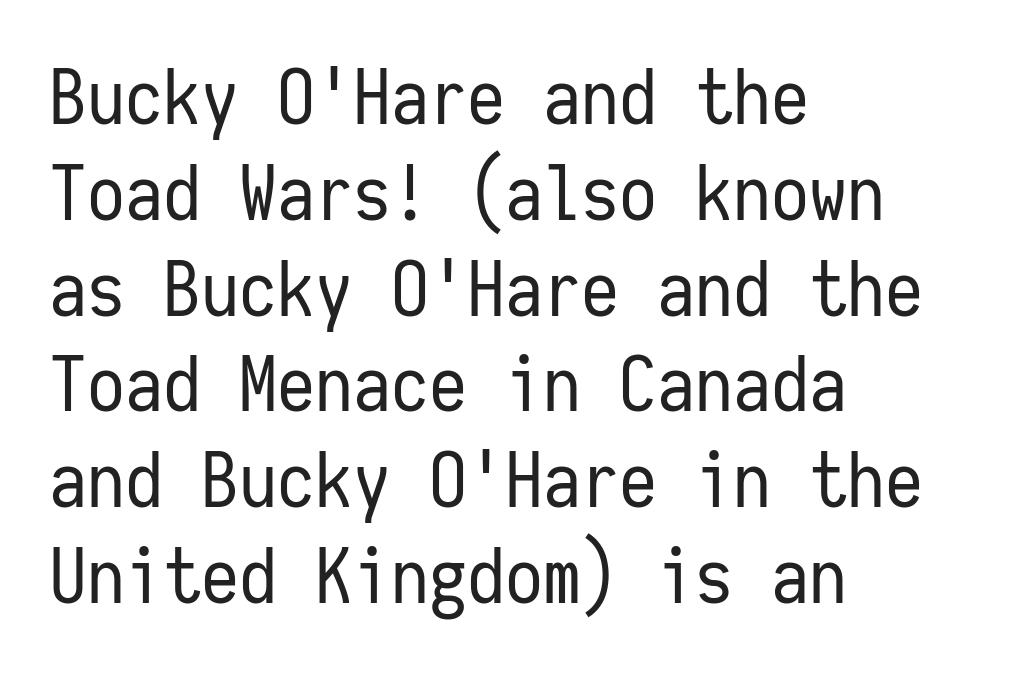
{"serif": "no", "italic": "no", "bold": "no", "weight": "regular", "width": "condensed", "stroke_contrast": "low", "x_height": "medium", "monospaced": "yes", "underline": "no", "align": "left", "line_spacing": "normal", "line_spacing_ratio": 1.26, "letter_spacing": "normal", "letter_spacing_em": 0.0, "glyph_px": 76}
